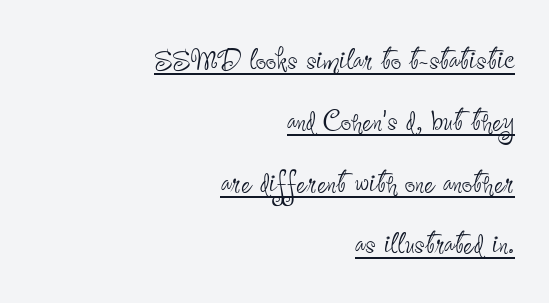
{"serif": "no", "bold": "no", "weight": "thin", "width": "condensed", "stroke_contrast": "low", "x_height": "small", "monospaced": "no", "underline": "yes", "align": "right", "line_spacing": "normal", "line_spacing_ratio": 1.66, "letter_spacing": "normal", "letter_spacing_em": 0.0, "glyph_px": 37}
